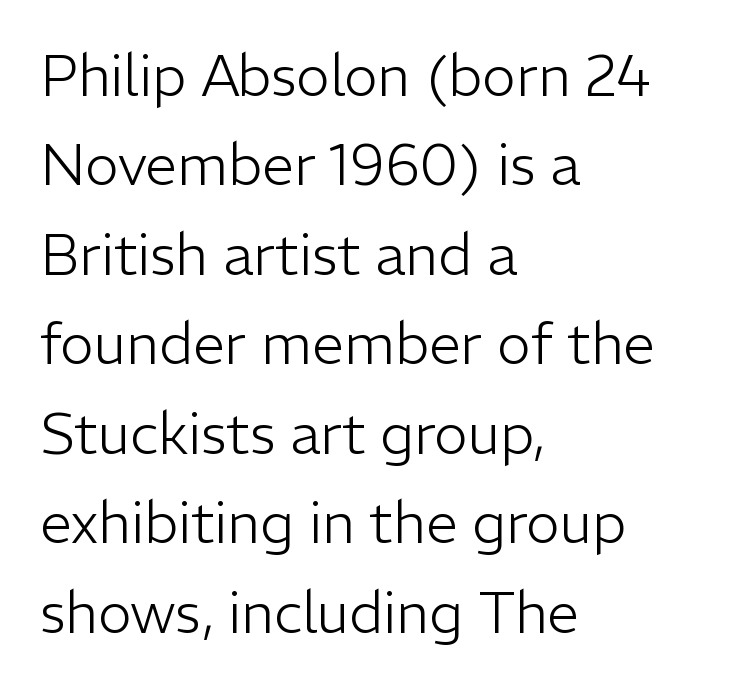
{"serif": "no", "italic": "no", "bold": "no", "weight": "light", "width": "normal", "stroke_contrast": "low", "x_height": "medium", "monospaced": "no", "underline": "no", "align": "left", "line_spacing": "normal", "line_spacing_ratio": 1.57, "letter_spacing": "normal", "letter_spacing_em": 0.0, "glyph_px": 57}
